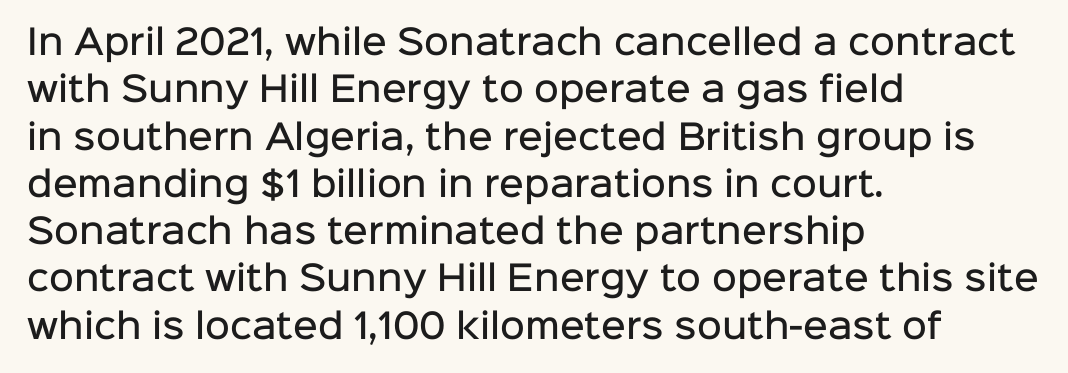
Q: Is the text bold? A: Semi-bold.
Q: Is the text italic (slanted)? A: No, it is upright.
Q: Is the typeface a serif or a sans-serif typeface? A: Sans-serif.
Q: Is the text underlined? A: No.
Q: How is the paragraph aligned? A: Left-aligned.
Q: Is the spacing between letters normal or unusually wide? A: Normal.
Q: Is the spacing between lines tight, normal or loose? A: Normal.
Q: Width (condensed, normal, or wide)? A: Normal.
Q: Stroke contrast? A: Low.
Q: x-height? A: Medium.
Q: Monospaced? A: No.
